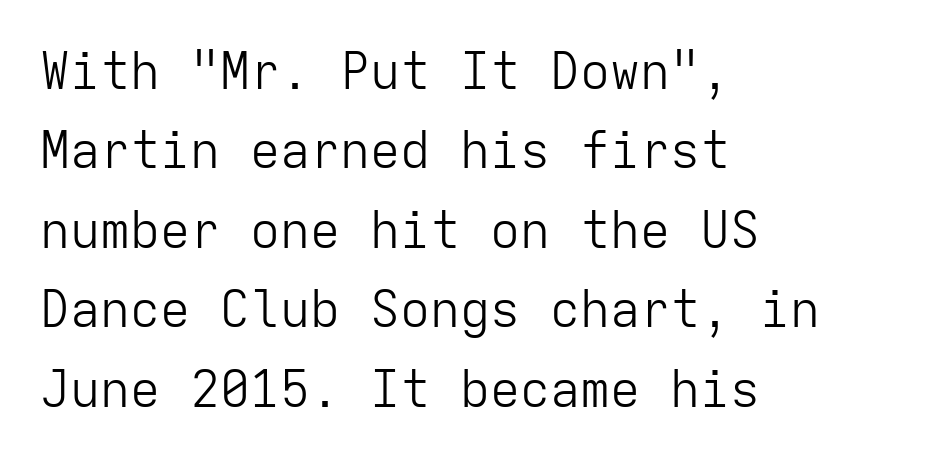
The image shows 50 px light sans-serif type, upright, monospaced; set left-aligned, normal line spacing (1.59x), normal letter spacing, not underlined; low stroke contrast and a medium x-height.
